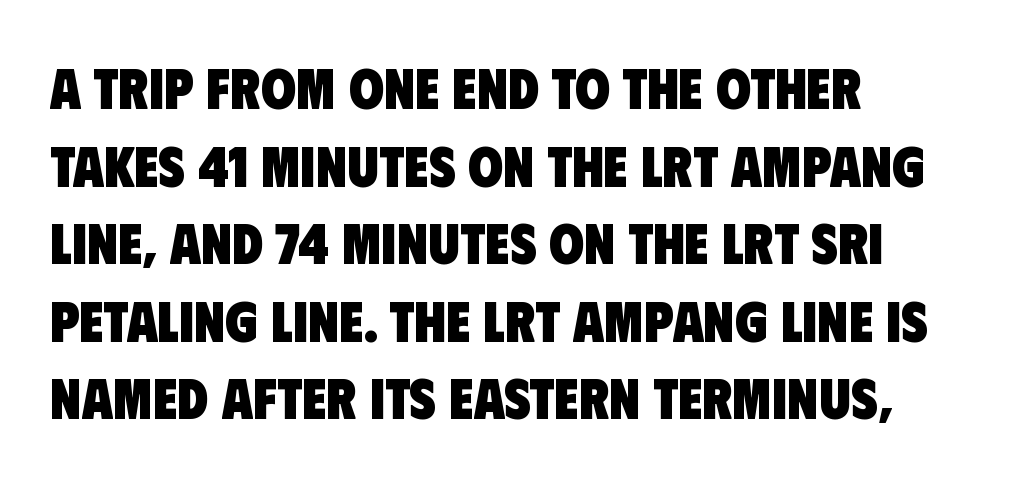
The rendering anchors every line to the left-hand side. The gaps between neighbouring characters are ordinary and unremarkable. Letters rest on an invisible, unmarked baseline. Horizontal bands of white between lines are of average thickness. Font category for this specimen: sans-serif. Heavy-handed strokes throughout: this text is bold.
